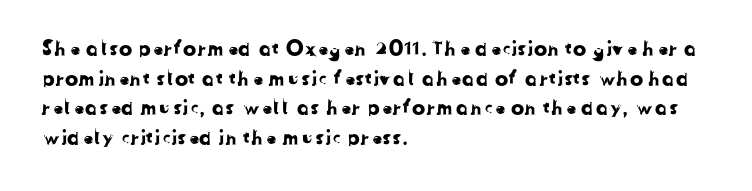
{"underline": "no", "align": "left", "line_spacing": "normal", "line_spacing_ratio": 1.48, "letter_spacing": "normal", "letter_spacing_em": 0.0, "glyph_px": 20}
